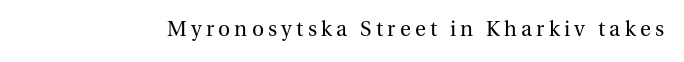
The image shows 21 px text type, upright; set unusually wide letter spacing (+0.2 em), not underlined.
